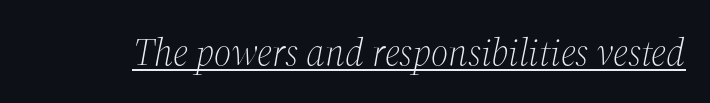
Q: Is the text bold? A: No.
Q: Is the text italic (slanted)? A: Yes, it leans right by about 12 degrees.
Q: Is the typeface a serif or a sans-serif typeface? A: Serif.
Q: Is the text underlined? A: Yes.
Q: Is the spacing between letters normal or unusually wide? A: Normal.
Q: Width (condensed, normal, or wide)? A: Normal.
Q: Stroke contrast? A: Medium.
Q: x-height? A: Medium.
Q: Monospaced? A: No.
